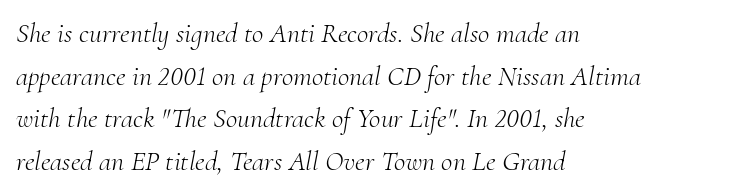
Q: Is the text bold? A: No.
Q: Is the text italic (slanted)? A: Yes, it leans right by about 10 degrees.
Q: Is the typeface a serif or a sans-serif typeface? A: Serif.
Q: Is the text underlined? A: No.
Q: How is the paragraph aligned? A: Left-aligned.
Q: Is the spacing between letters normal or unusually wide? A: Normal.
Q: Is the spacing between lines tight, normal or loose? A: Normal.
Q: Width (condensed, normal, or wide)? A: Normal.
Q: Stroke contrast? A: Medium.
Q: x-height? A: Small.
Q: Monospaced? A: No.
